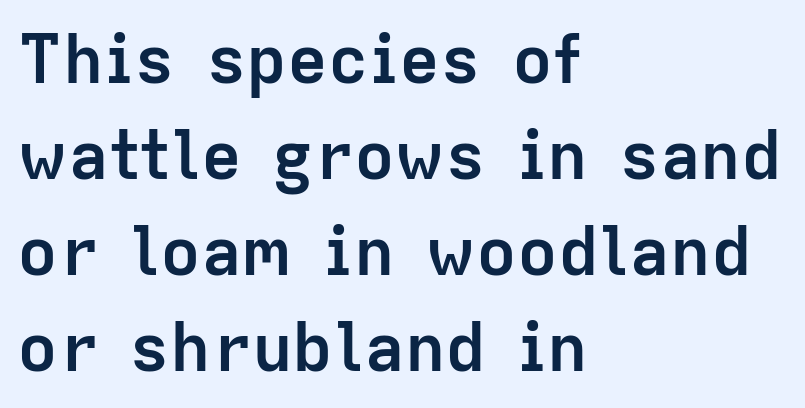
The letters advance in unequal steps, a hallmark of proportional type. Italic: no, the glyphs are upright roman. A dark, heavy texture on the line: the type is bold. The passage shown is typeset with a sans-serif family. A normal amount of white space separates one row of letters from the next.
